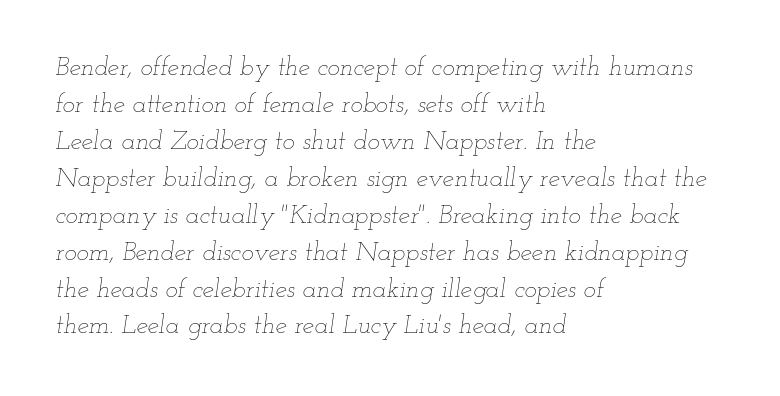
The image shows 26 px text type, italic (leaning right); set left-aligned, normal line spacing (1.42x), normal letter spacing, not underlined.
